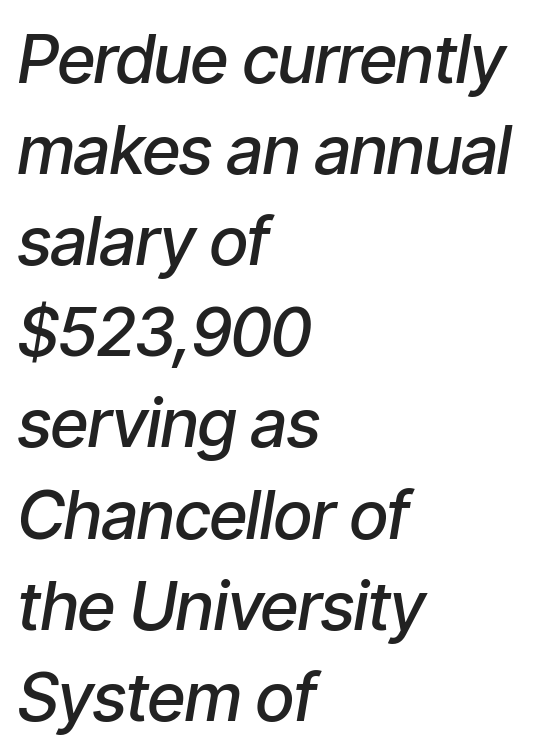
Q: Is the text bold? A: Semi-bold.
Q: Is the text italic (slanted)? A: Yes, it leans right by about 9 degrees.
Q: Is the text underlined? A: No.
Q: How is the paragraph aligned? A: Left-aligned.
Q: Is the spacing between letters normal or unusually wide? A: Normal.
Q: Is the spacing between lines tight, normal or loose? A: Normal.
Q: Width (condensed, normal, or wide)? A: Condensed.
Q: Stroke contrast? A: Low.
Q: x-height? A: Medium.
Q: Monospaced? A: No.
